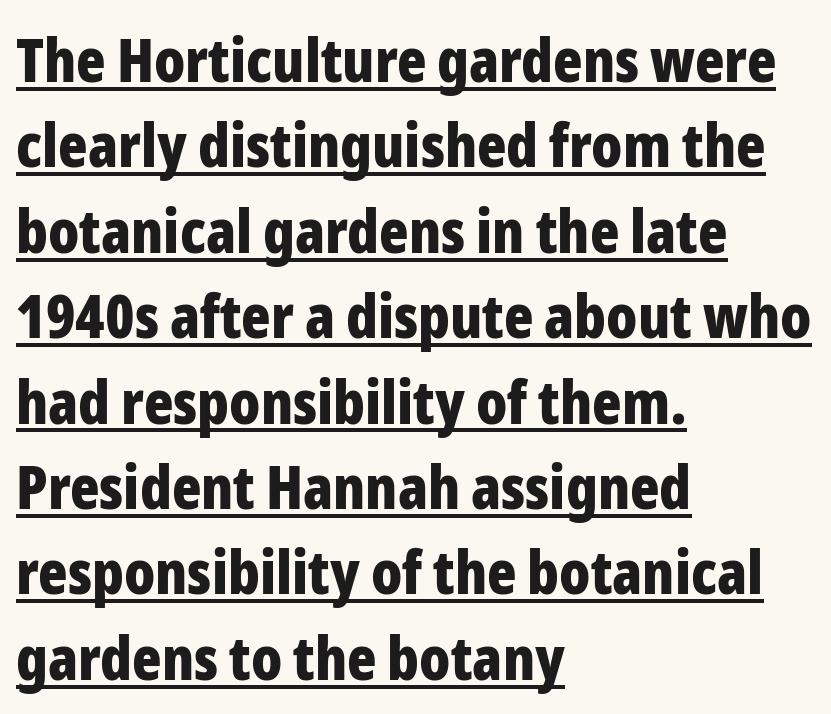
Q: Is the text bold? A: Yes.
Q: Is the text italic (slanted)? A: No, it is upright.
Q: Is the typeface a serif or a sans-serif typeface? A: Sans-serif.
Q: Is the text underlined? A: Yes.
Q: How is the paragraph aligned? A: Left-aligned.
Q: Is the spacing between letters normal or unusually wide? A: Normal.
Q: Is the spacing between lines tight, normal or loose? A: Normal.
Q: Width (condensed, normal, or wide)? A: Condensed.
Q: Stroke contrast? A: Low.
Q: x-height? A: Medium.
Q: Monospaced? A: No.
